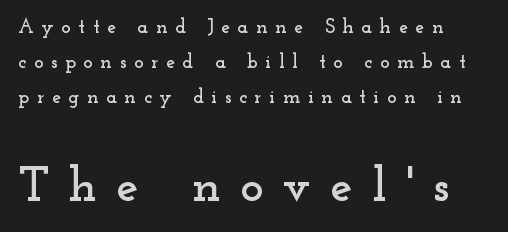
The image shows 50 px wide serif type, upright; set line spacing 1.75x, unusually wide letter spacing (+0.38 em), not underlined; the second (bottom) block is 2.5x larger; low stroke contrast and a small x-height.
